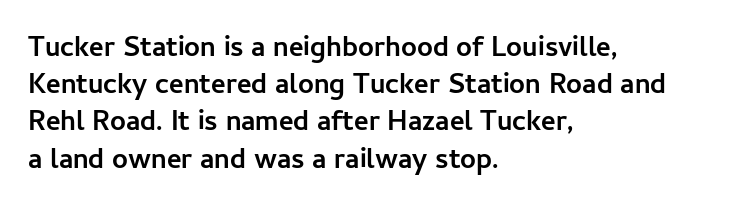
Just letters on the line, the space beneath them empty. Unlike a traditional serif, this face leaves its strokes unadorned. This rendering uses left alignment, leaving the right contour irregular. Character widths vary here, with narrow letters taking less room than wide ones. Observe the ordinary spacing: letters are neighbours, not strangers. Stroke thickness is high; the sample reads as a true bold.
